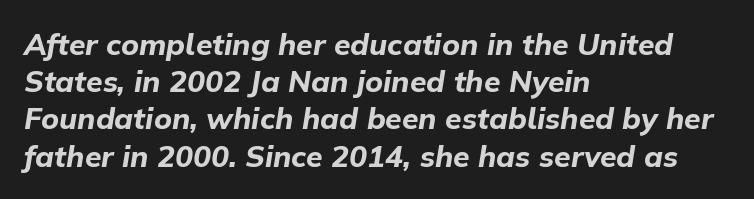
The image shows 30 px bold type, italic (leaning right); set left-aligned, line spacing 1.24x, normal letter spacing, not underlined; low stroke contrast and a medium x-height.
